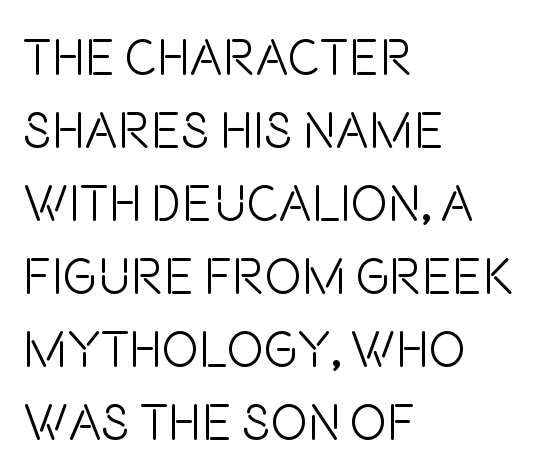
Q: Is the text bold? A: No.
Q: Is the text italic (slanted)? A: No, it is upright.
Q: Is the typeface a serif or a sans-serif typeface? A: Sans-serif.
Q: Is the text underlined? A: No.
Q: How is the paragraph aligned? A: Left-aligned.
Q: Is the spacing between letters normal or unusually wide? A: Normal.
Q: Is the spacing between lines tight, normal or loose? A: Normal.
Q: Width (condensed, normal, or wide)? A: Condensed.
Q: Stroke contrast? A: Low.
Q: x-height? A: Large.
Q: Monospaced? A: No.
